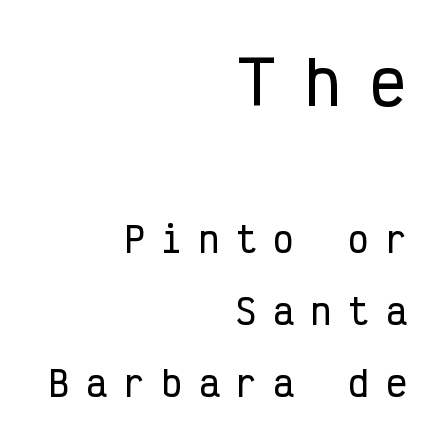
Q: Is the text italic (slanted)? A: No, it is upright.
Q: Is the typeface a serif or a sans-serif typeface? A: Sans-serif.
Q: Is the text underlined? A: No.
Q: How is the paragraph aligned? A: Right-aligned.
Q: Is the spacing between letters normal or unusually wide? A: Unusually wide.
Q: Is the spacing between lines tight, normal or loose? A: Loose.
Q: Which block of text is set in a larger size, the first (top) or the second (bottom)? A: The first (top) one.
Q: Width (condensed, normal, or wide)? A: Condensed.
Q: Stroke contrast? A: Low.
Q: x-height? A: Medium.
Q: Monospaced? A: Yes.
